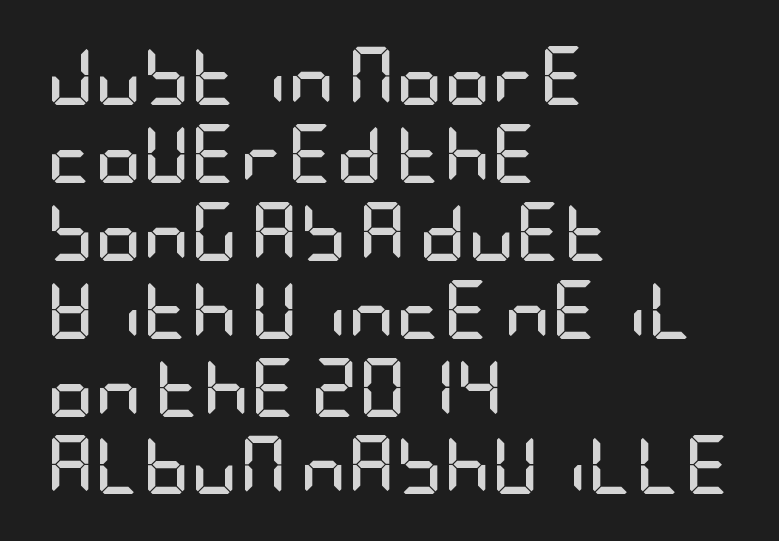
{"serif": "no", "italic": "no", "bold": "yes", "weight": "semibold", "width": "condensed", "stroke_contrast": "low", "x_height": "large", "underline": "no", "align": "left", "line_spacing": "normal", "line_spacing_ratio": 1.32, "letter_spacing": "normal", "letter_spacing_em": 0.0, "glyph_px": 59}
